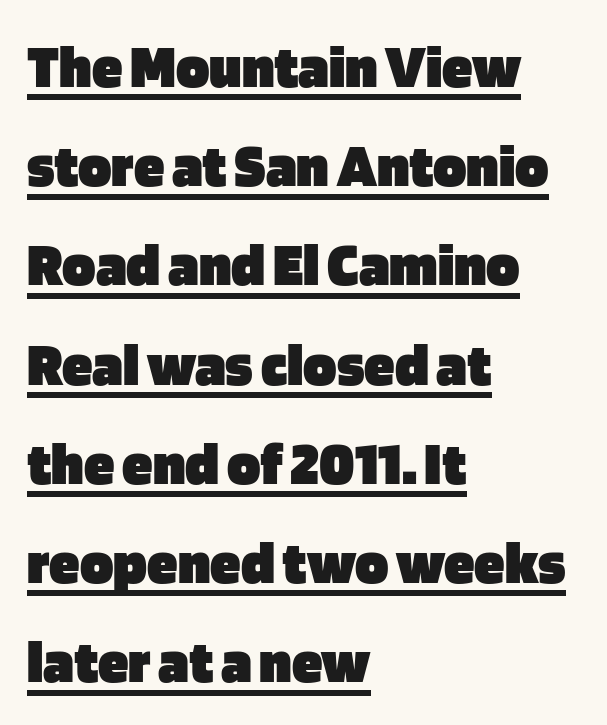
Q: Is the text bold? A: Yes.
Q: Is the text italic (slanted)? A: No, it is upright.
Q: Is the typeface a serif or a sans-serif typeface? A: Sans-serif.
Q: Is the text underlined? A: Yes.
Q: How is the paragraph aligned? A: Left-aligned.
Q: Is the spacing between letters normal or unusually wide? A: Normal.
Q: Is the spacing between lines tight, normal or loose? A: Normal.
Q: Width (condensed, normal, or wide)? A: Normal.
Q: Stroke contrast? A: Low.
Q: x-height? A: Large.
Q: Monospaced? A: No.
